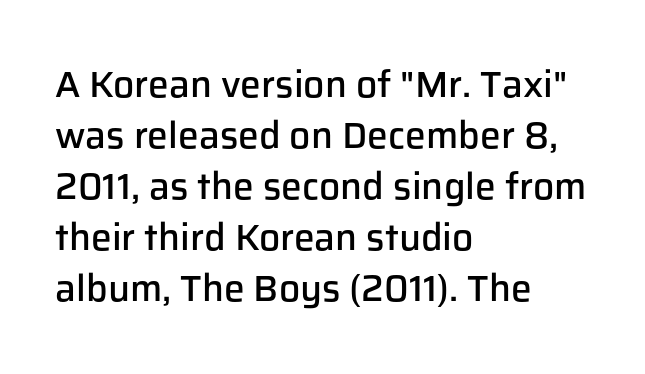
What stands out about the letter spacing? Nothing — it is the standard amount. Weight check: semibold — heavier than regular, not quite bold. The specimen omits any rule beneath the text block's lines. These lines are rendered in a variable-pitch font.
